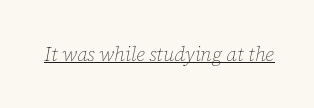
Is the type slanted? Yes — the strokes lean at a clear angle. Students, observe the line beneath the letters — that is underlining. Standard letterfit; no display-style spreading of the glyphs. Stems and bowls with no extra thickness — not bold.
